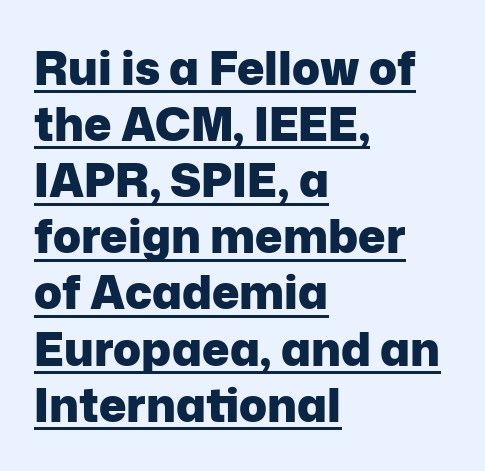
The image shows 46 px heavy sans-serif type, upright; set left-aligned, line spacing 1.22x, normal letter spacing, underlined; low stroke contrast and a medium x-height.
